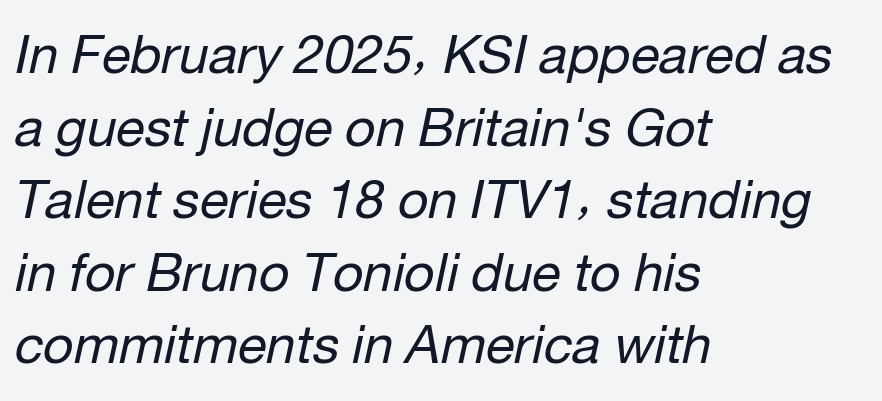
{"italic": "yes", "lean": "right", "slant_degrees": 12, "bold": "no", "weight": "regular", "width": "normal", "stroke_contrast": "low", "x_height": "medium", "monospaced": "no", "underline": "no", "align": "left", "line_spacing": "normal", "line_spacing_ratio": 1.37, "letter_spacing": "normal", "letter_spacing_em": 0.0, "glyph_px": 53}
